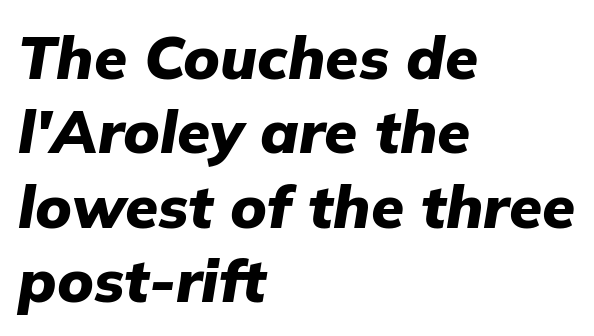
{"italic": "yes", "lean": "right", "slant_degrees": 9, "bold": "yes", "weight": "heavy", "width": "normal", "stroke_contrast": "low", "x_height": "medium", "monospaced": "no", "underline": "no", "align": "left", "line_spacing_ratio": 1.24, "letter_spacing": "normal", "letter_spacing_em": 0.0, "glyph_px": 60}
